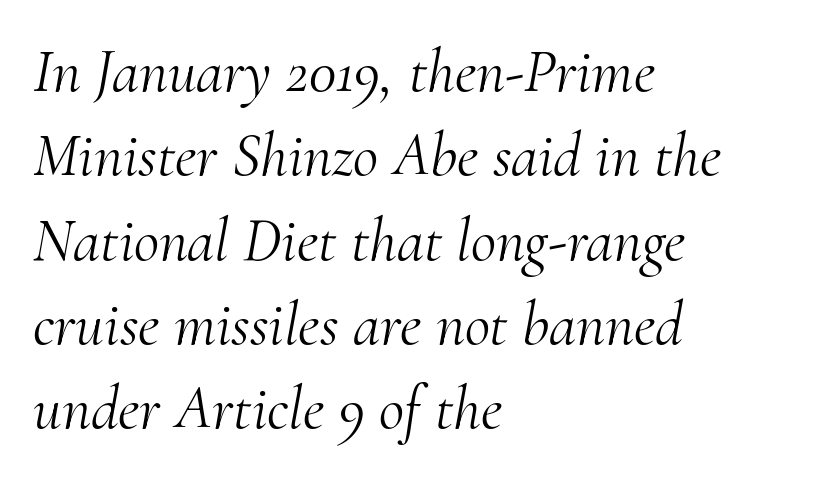
The image shows 62 px light serif type, italic (leaning right); set left-aligned, normal line spacing (1.36x), normal letter spacing, not underlined; medium stroke contrast and a small x-height.
